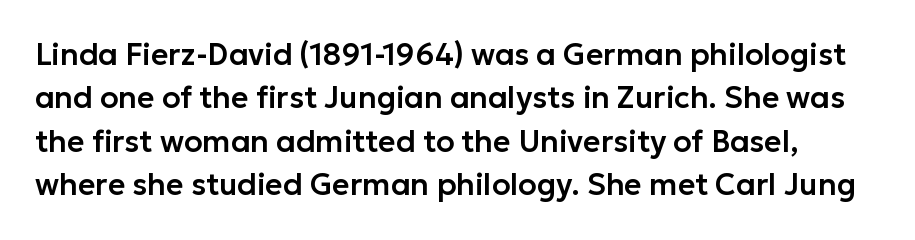
Q: Is the text italic (slanted)? A: No, it is upright.
Q: Is the typeface a serif or a sans-serif typeface? A: Sans-serif.
Q: Is the text underlined? A: No.
Q: Is the spacing between letters normal or unusually wide? A: Normal.
Q: Is the spacing between lines tight, normal or loose? A: Normal.
Q: Width (condensed, normal, or wide)? A: Normal.
Q: Stroke contrast? A: Low.
Q: x-height? A: Medium.
Q: Monospaced? A: No.
